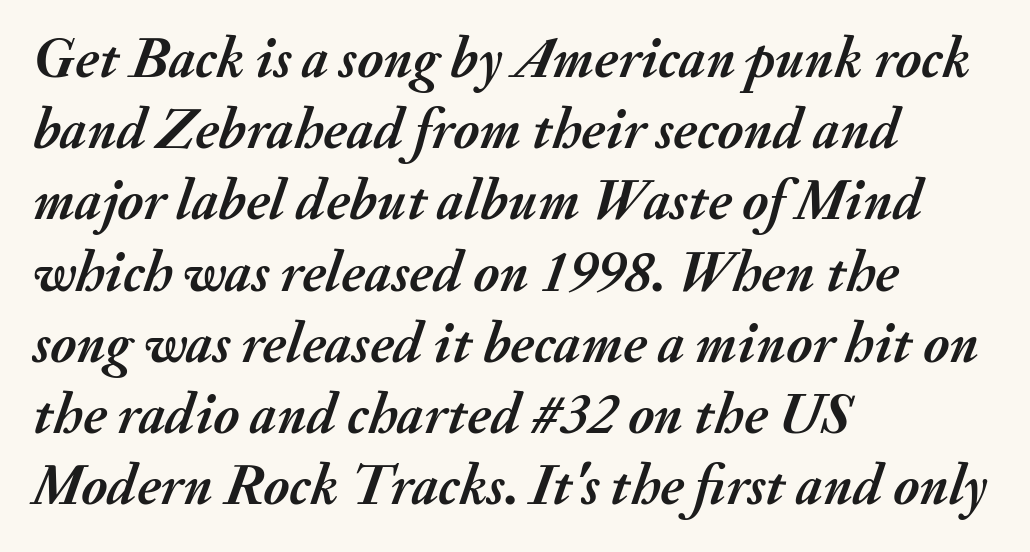
Q: Is the text bold? A: Yes.
Q: Is the text italic (slanted)? A: Yes, it leans right by about 20 degrees.
Q: Is the text underlined? A: No.
Q: How is the paragraph aligned? A: Left-aligned.
Q: Is the spacing between letters normal or unusually wide? A: Normal.
Q: Is the spacing between lines tight, normal or loose? A: Normal.
Q: Width (condensed, normal, or wide)? A: Normal.
Q: Stroke contrast? A: Medium.
Q: x-height? A: Small.
Q: Monospaced? A: No.
